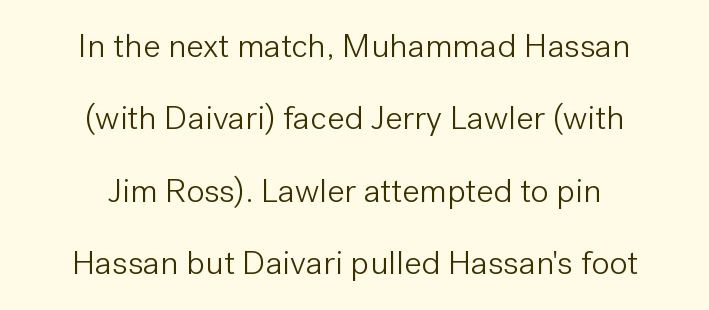
Q: Is the text bold? A: No.
Q: Is the text italic (slanted)? A: No, it is upright.
Q: Is the typeface a serif or a sans-serif typeface? A: Sans-serif.
Q: Is the text underlined? A: No.
Q: How is the paragraph aligned? A: Centered.
Q: Is the spacing between letters normal or unusually wide? A: Normal.
Q: Is the spacing between lines tight, normal or loose? A: Loose.
Q: Width (condensed, normal, or wide)? A: Normal.
Q: Stroke contrast? A: Low.
Q: x-height? A: Medium.
Q: Monospaced? A: No.
